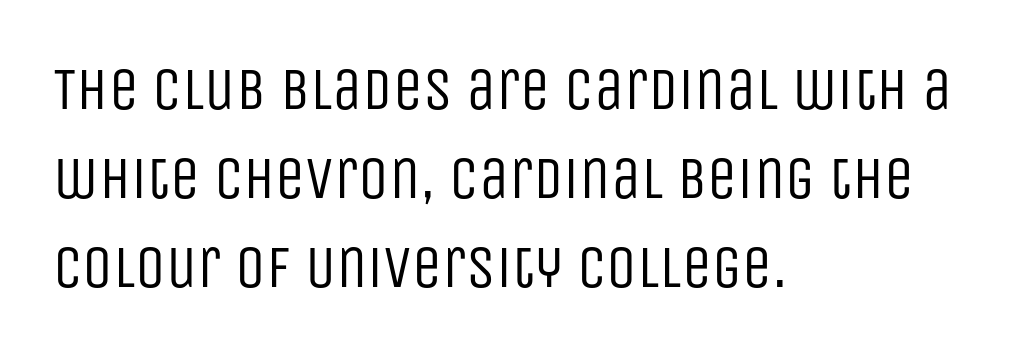
The image shows 60 px regular-weight, condensed sans-serif type, upright; set left-aligned, normal line spacing (1.48x), normal letter spacing, not underlined; low stroke contrast and a large x-height.
